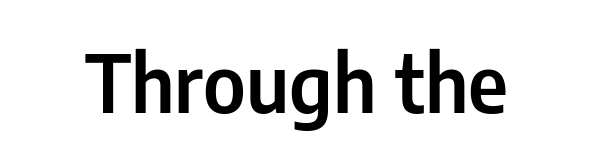
{"serif": "no", "italic": "no", "width": "condensed", "stroke_contrast": "low", "x_height": "medium", "monospaced": "no", "underline": "no", "letter_spacing": "normal", "letter_spacing_em": 0.0, "glyph_px": 79}
